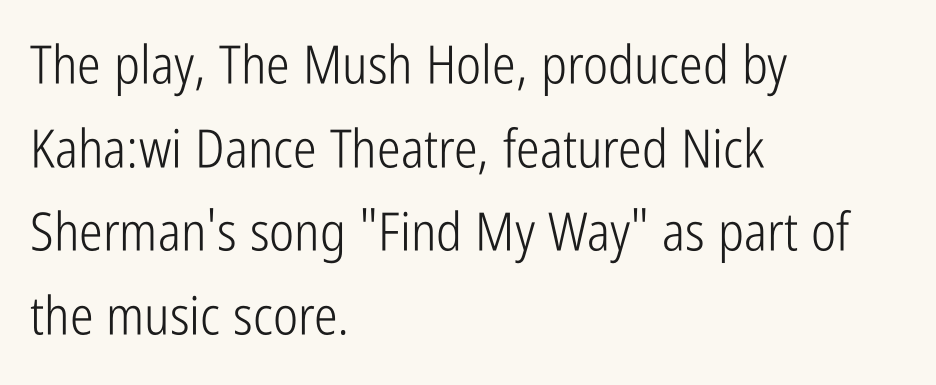
{"serif": "no", "italic": "no", "bold": "no", "weight": "light", "width": "condensed", "stroke_contrast": "low", "x_height": "medium", "monospaced": "no", "underline": "no", "align": "left", "line_spacing": "normal", "line_spacing_ratio": 1.58, "letter_spacing": "normal", "letter_spacing_em": 0.0, "glyph_px": 53}
